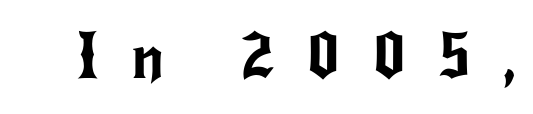
You could only call the tracking loose — the letters float apart. The axis of the letterforms is exactly vertical. Only glyphs here, with clear space below each row. This sample has the flowing, uneven cadence of proportional lettering. Nope, no serifs anywhere on these letters.
